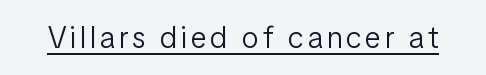
The image shows 30 px light, condensed sans-serif type, upright; set underlined; low stroke contrast and a medium x-height.
